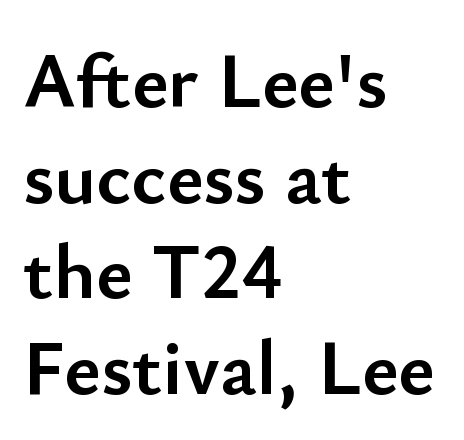
{"serif": "no", "italic": "no", "bold": "yes", "weight": "semibold", "width": "normal", "stroke_contrast": "low", "x_height": "small", "monospaced": "no", "underline": "no", "align": "left", "line_spacing_ratio": 1.21, "letter_spacing": "normal", "letter_spacing_em": 0.0, "glyph_px": 79}
